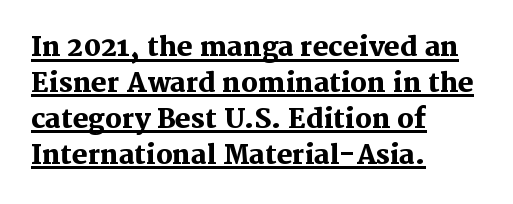
On the weight axis this lands at bold, roughly 700. Ordinary non-slanted type is in use. Students, observe the line beneath the letters — that is underlining. Where is the straight margin? On the left. The rows are spaced the way most documents space them.
